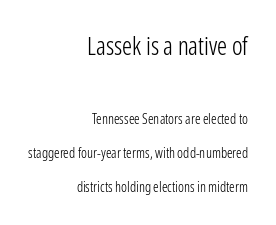
A student would notice the top passage is typeset larger than what follows. The gap between lines stays unmarked. Regarding leading, the lines here are spaced well apart. Short and long lines alike share a common ending point at right. Tracking here is standard; glyphs follow each other at the usual distance.
